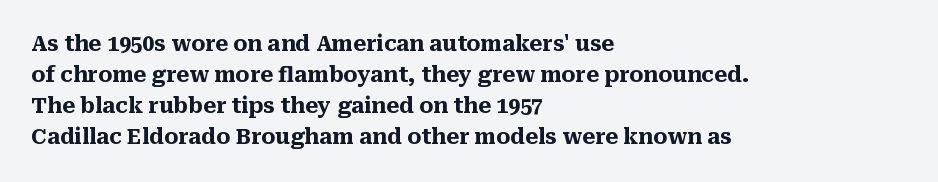
The image shows 21 px bold type, upright; set left-aligned, normal line spacing (1.48x), normal letter spacing, not underlined.
